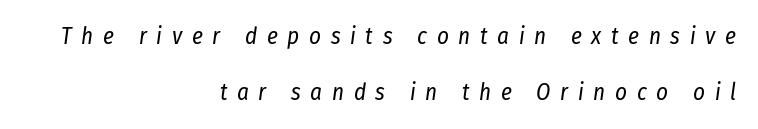
A bare baseline throughout the passage. This sample trades compactness for vertical openness between lines. The horizontal fit of the characters is loose and conspicuously gappy. Weight: in the light-to-regular range. Is the block centered? No — it sits flush against the right margin. The lettering tilts uniformly, giving the passage an italic look.
